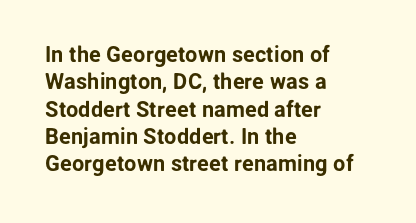
{"italic": "no", "underline": "no", "align": "left", "line_spacing_ratio": 1.24, "letter_spacing": "normal", "letter_spacing_em": 0.0, "glyph_px": 22}
